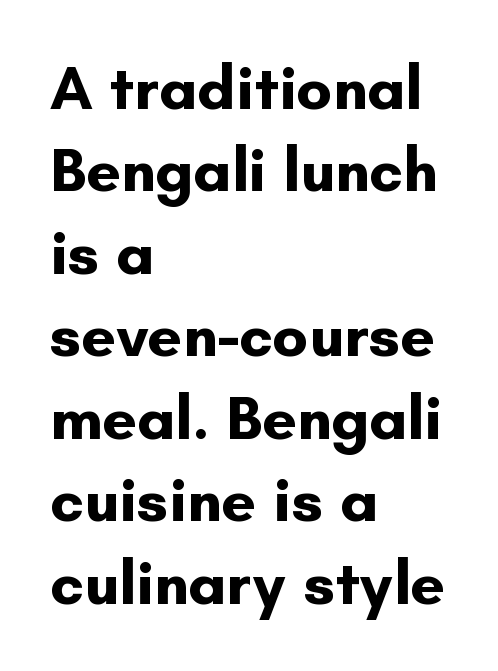
A roman cut, with each character standing at attention. Letter spacing: default. Has an underline been added? It has not. Thick stems and heavy bowls — unmistakably bold. Is this a sans? Yes — the strokes have no serifs. Baseline-to-baseline distance is the conventional proportion of letter height.
